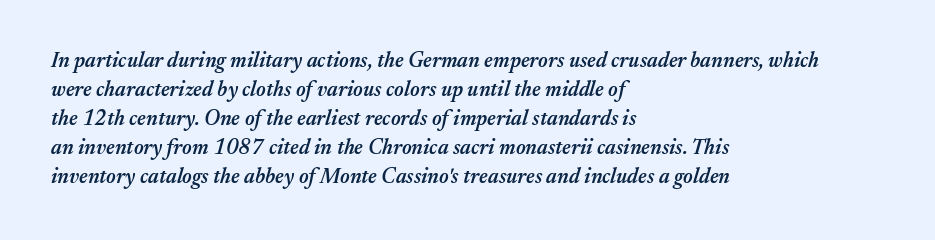
The horizontal fit of the characters is conventional and even. The lettering tilts uniformly, giving the passage an italic look. The rendering uses a moderate line-height, typical for paragraphs. Where is the straight margin? On the left. Each glyph is drawn with semibold strokes, heavier than normal yet not fully bold.
